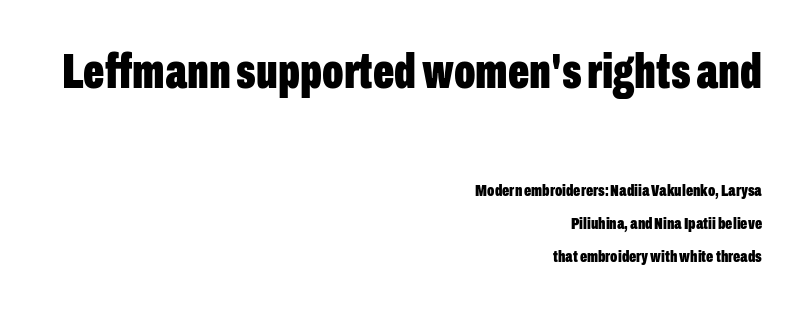
Q: Is the text bold? A: Yes.
Q: Is the text italic (slanted)? A: No, it is upright.
Q: Is the typeface a serif or a sans-serif typeface? A: Sans-serif.
Q: Is the text underlined? A: No.
Q: How is the paragraph aligned? A: Right-aligned.
Q: Is the spacing between letters normal or unusually wide? A: Normal.
Q: Is the spacing between lines tight, normal or loose? A: Loose.
Q: Which block of text is set in a larger size, the first (top) or the second (bottom)? A: The first (top) one.
Q: Width (condensed, normal, or wide)? A: Condensed.
Q: Stroke contrast? A: Low.
Q: x-height? A: Medium.
Q: Monospaced? A: No.
